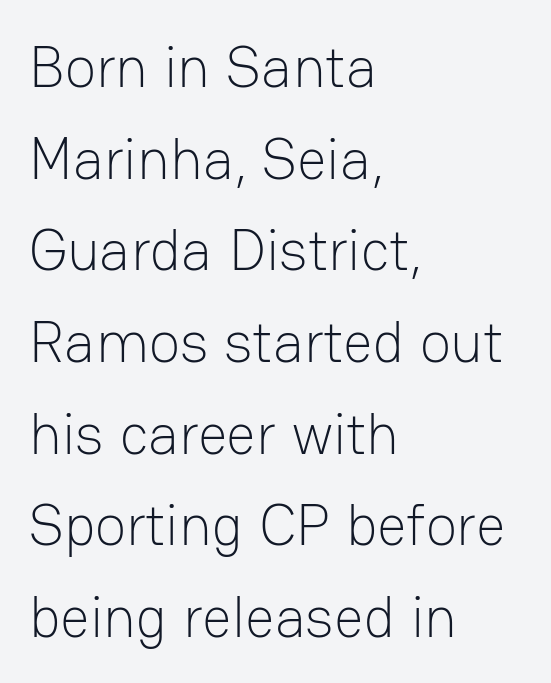
The image shows 58 px light sans-serif type, upright; set left-aligned, normal line spacing (1.58x), normal letter spacing, not underlined; low stroke contrast and a medium x-height.
